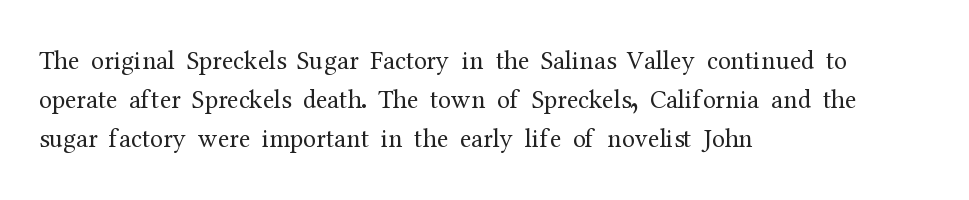
{"italic": "no", "bold": "no", "underline": "no", "align": "left", "line_spacing": "normal", "line_spacing_ratio": 1.5, "letter_spacing": "normal", "letter_spacing_em": 0.0, "glyph_px": 26}
